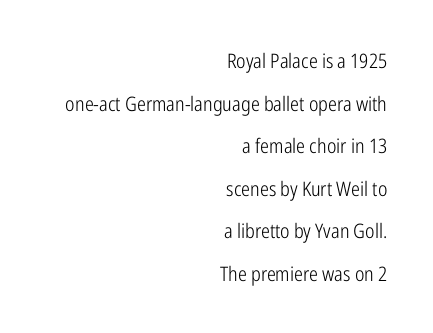
The typography opts for an upright posture over an oblique one. Rows of type keep a wide berth in the vertical direction. Anything drawn beneath the words? Only blank space. These lines stack with their right ends in a neat column. Weight: not bold — regular or lighter. The passage shown has conventional tracking throughout.
